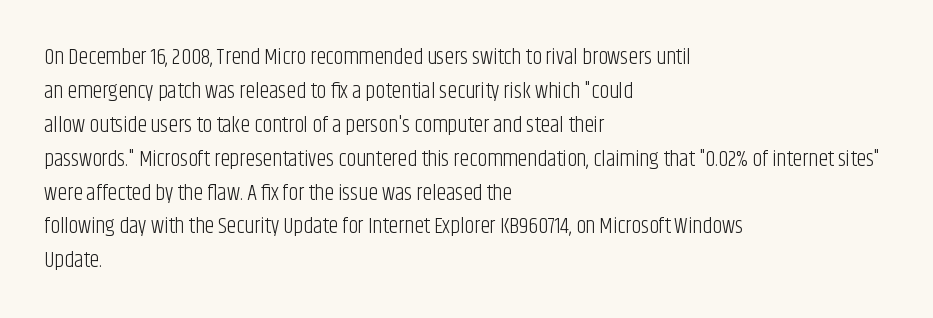
These lines stack with their left ends in a neat column. Any mark beneath the type? The region is blank. Short note: letters normally spaced. The type sits square on the baseline with zero lean.
